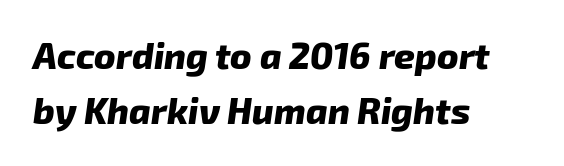
Q: Is the text bold? A: Yes.
Q: Is the text italic (slanted)? A: Yes, it leans right by about 8 degrees.
Q: Is the text underlined? A: No.
Q: How is the paragraph aligned? A: Left-aligned.
Q: Is the spacing between letters normal or unusually wide? A: Normal.
Q: Is the spacing between lines tight, normal or loose? A: Normal.
Q: Width (condensed, normal, or wide)? A: Normal.
Q: Stroke contrast? A: Low.
Q: x-height? A: Medium.
Q: Monospaced? A: No.
